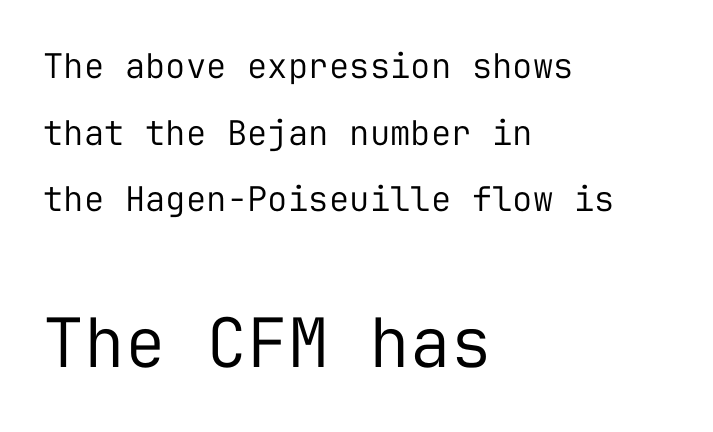
Q: Is the text bold? A: No.
Q: Is the text italic (slanted)? A: No, it is upright.
Q: Is the typeface a serif or a sans-serif typeface? A: Sans-serif.
Q: Is the text underlined? A: No.
Q: How is the paragraph aligned? A: Left-aligned.
Q: Is the spacing between letters normal or unusually wide? A: Normal.
Q: Is the spacing between lines tight, normal or loose? A: Loose.
Q: Which block of text is set in a larger size, the first (top) or the second (bottom)? A: The second (bottom) one.
Q: Width (condensed, normal, or wide)? A: Normal.
Q: Stroke contrast? A: Low.
Q: x-height? A: Medium.
Q: Monospaced? A: Yes.
